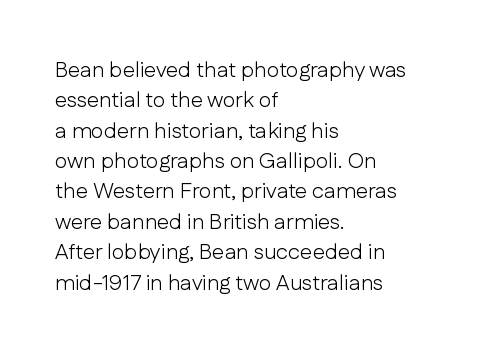
Q: Is the text bold? A: No.
Q: Is the text italic (slanted)? A: No, it is upright.
Q: Is the text underlined? A: No.
Q: How is the paragraph aligned? A: Left-aligned.
Q: Is the spacing between letters normal or unusually wide? A: Normal.
Q: Is the spacing between lines tight, normal or loose? A: Normal.
